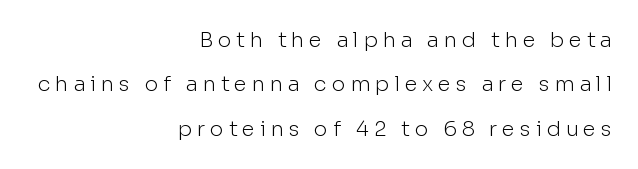
Letters rest on an invisible, unmarked baseline. Notice how the passage keeps a crisp vertical edge on the right only. Compared with typical paragraphs, the rows here are farther apart. The font is comparable to plain body text, perhaps lighter. This sample uses an upright cut, with every glyph sitting square on the baseline. The gaps between neighbouring characters are conspicuously large.
